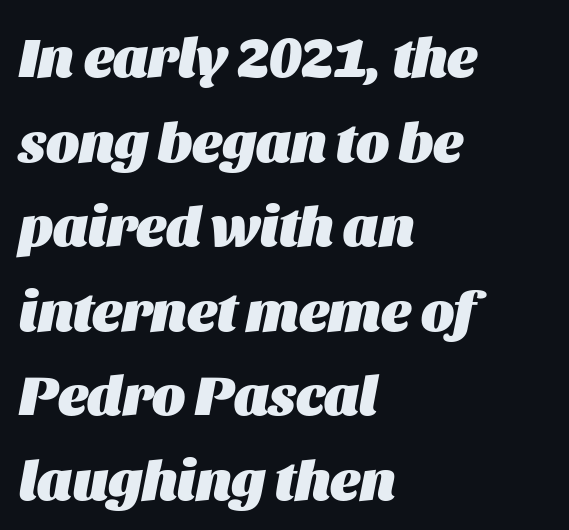
Layout note: lines flush left. A typesetter would call this zero additional tracking. The font's italic variant was chosen for this text. Quick note: interline space is typical. The specimen omits any rule beneath the text block's lines.
